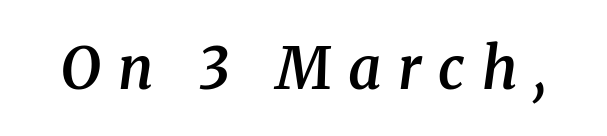
{"serif": "yes", "italic": "yes", "lean": "right", "slant_degrees": 8, "bold": "semi", "weight": "semibold", "width": "normal", "stroke_contrast": "medium", "x_height": "medium", "monospaced": "no", "underline": "no", "letter_spacing": "wide", "letter_spacing_em": 0.29, "glyph_px": 58}
